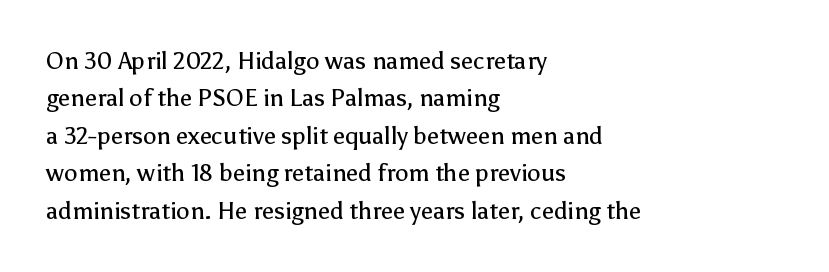
The image shows 24 px text type, upright; set left-aligned, normal line spacing (1.56x), normal letter spacing, not underlined.
